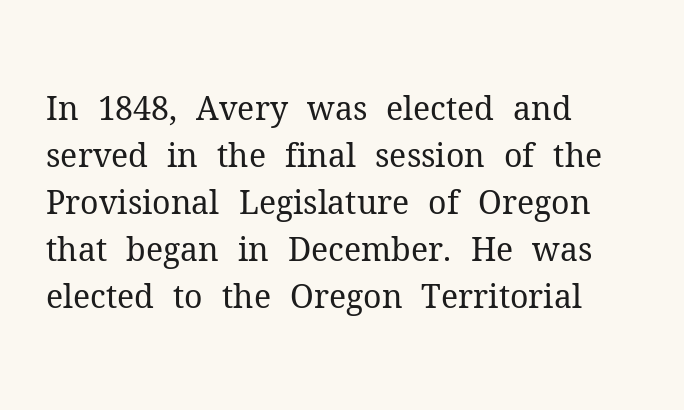
Looks like regular typesetting: each glyph gets only the width it needs. The line-height multiplier appears to be the usual default. The letters sit at their default tracking, neither squeezed nor spread. No word sits above an underline. No extra ink here — the face is not bold. When letters stand straight like this, we call the style roman or upright.
